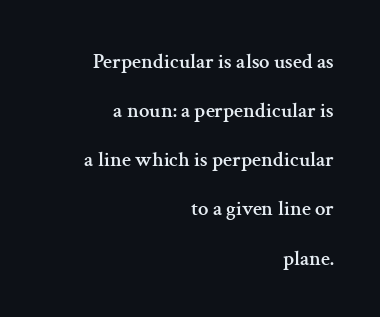
The image shows 21 px text type, upright; set right-aligned, loose line spacing (2.34x), normal letter spacing, not underlined.
